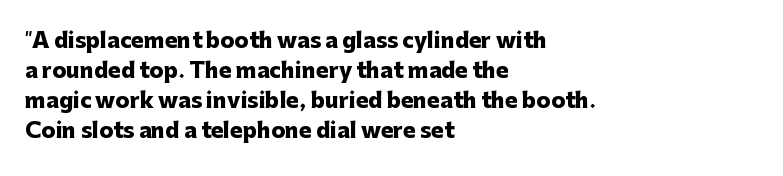
{"italic": "no", "bold": "yes", "underline": "no", "align": "left", "line_spacing": "normal", "line_spacing_ratio": 1.43, "letter_spacing": "normal", "letter_spacing_em": 0.0, "glyph_px": 21}
